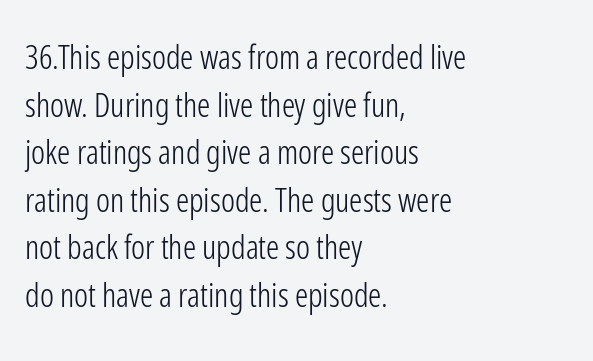
The image shows 33 px light, condensed sans-serif type, upright; set left-aligned, normal line spacing (1.44x), normal letter spacing, not underlined; low stroke contrast and a medium x-height.
